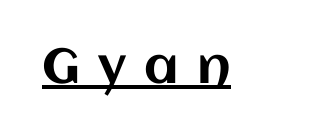
The image shows 49 px text type, upright; set unusually wide letter spacing (+0.37 em), underlined; medium stroke contrast and a large x-height.
